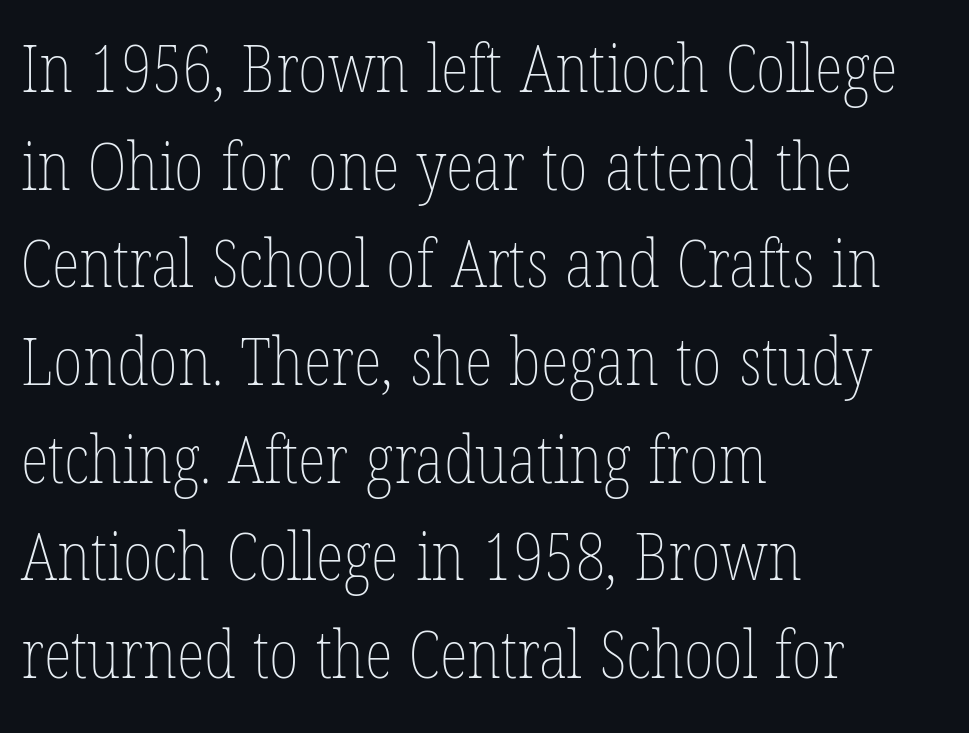
Any mark beneath the type? The region is blank. Think standard paragraph weight, or any step lighter than that. Look at the tracking — it's just the regular setting, nothing added. The specimen reads as upright at a glance. In terms of leading, this rendering sits right in the middle. The lines in this sample share a left origin and differ only in where they stop.
